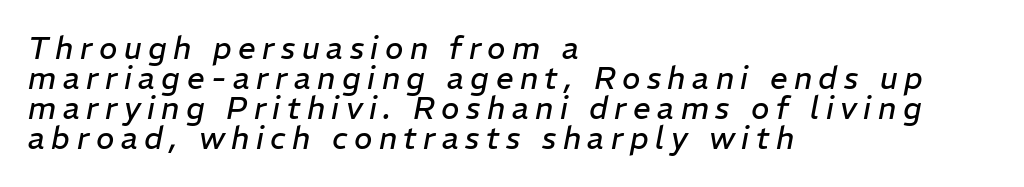
Tall strokes in this sample are angled rather than plumb. Unmarked baselines from the first word to the last. If you drew a ruler down the left edge, every line would touch it. Caption: expanded tracking, letters set apart.
